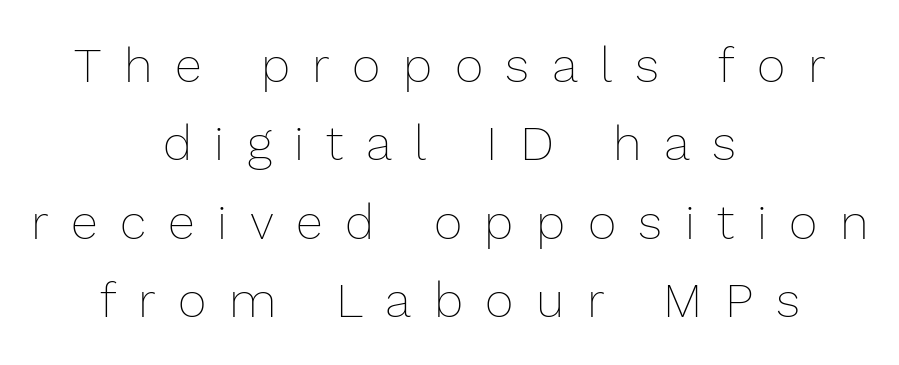
{"italic": "no", "bold": "no", "weight": "thin", "width": "normal", "stroke_contrast": "low", "x_height": "medium", "monospaced": "no", "underline": "no", "align": "center", "line_spacing": "normal", "line_spacing_ratio": 1.6, "letter_spacing": "wide", "letter_spacing_em": 0.46, "glyph_px": 49}
